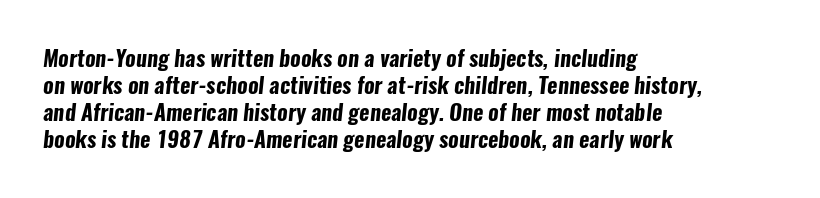
The glyphs are unaccompanied by any horizontal stroke below them. These lines stack with their left ends in a neat column. Here the glyphs are tracked normally, forming tight word shapes. In terms of weight, the rendering is a true, heavy bold.
